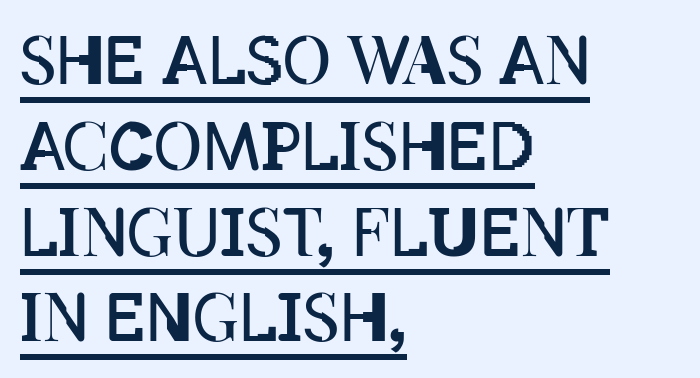
Q: Is the text bold? A: No.
Q: Is the text italic (slanted)? A: No, it is upright.
Q: Is the text underlined? A: Yes.
Q: How is the paragraph aligned? A: Left-aligned.
Q: Is the spacing between letters normal or unusually wide? A: Normal.
Q: Is the spacing between lines tight, normal or loose? A: Normal.
Q: Width (condensed, normal, or wide)? A: Condensed.
Q: Stroke contrast? A: Low.
Q: x-height? A: Large.
Q: Monospaced? A: No.
